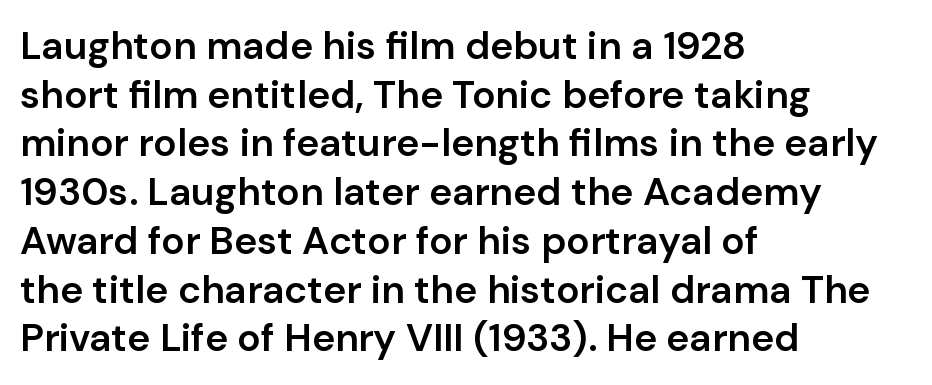
The image shows 39 px semibold sans-serif type, upright; set left-aligned, normal line spacing (1.25x), normal letter spacing, not underlined; low stroke contrast and a medium x-height.
